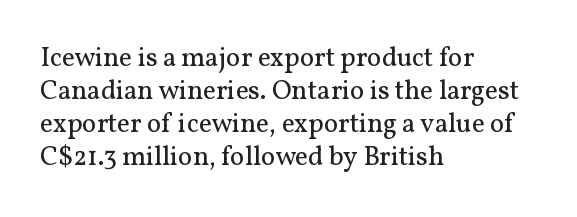
{"italic": "no", "bold": "no", "underline": "no", "align": "left", "line_spacing_ratio": 1.22, "letter_spacing": "normal", "letter_spacing_em": 0.0, "glyph_px": 27}
